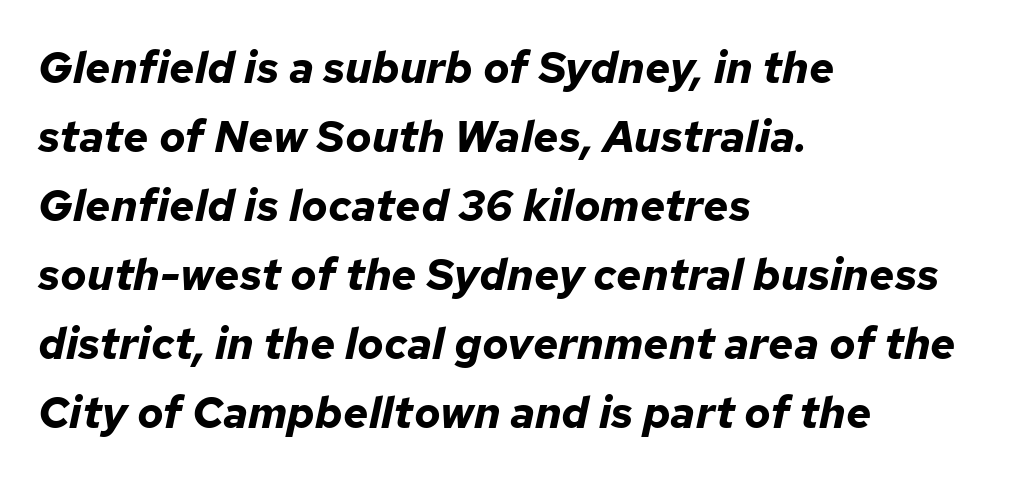
What stands out about the letter spacing? Nothing — it is the standard amount. Normally led — the rows are evenly, conventionally spaced. You can tell it's italic because the verticals aren't actually vertical. Anything drawn beneath the words? Only blank space. You'd pick this weight for a headline — it's a proper bold.
